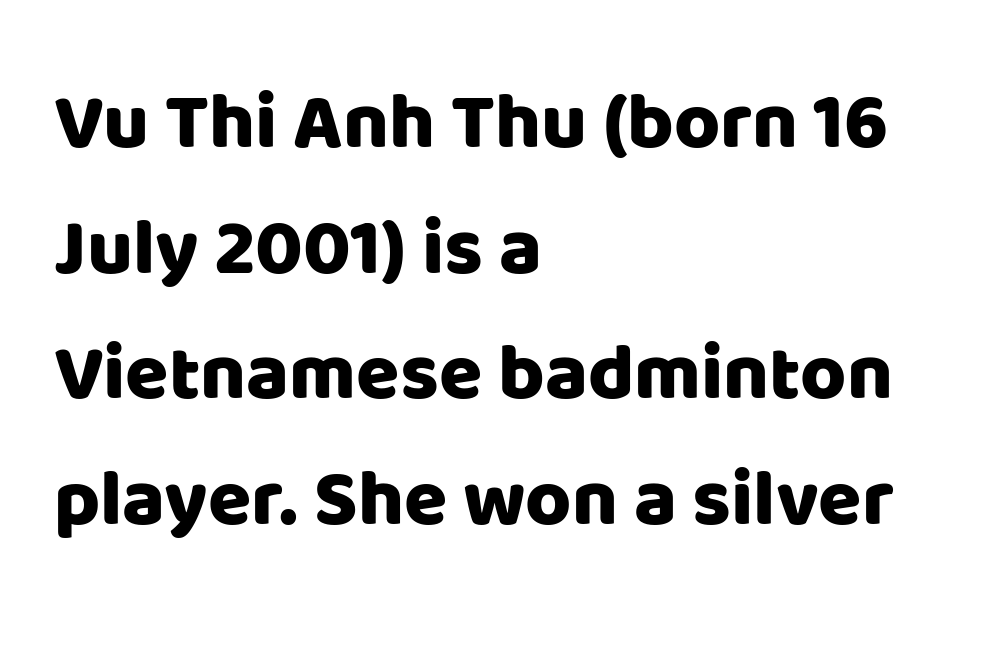
{"serif": "no", "italic": "no", "width": "normal", "stroke_contrast": "low", "x_height": "large", "monospaced": "no", "underline": "no", "align": "left", "line_spacing": "normal", "line_spacing_ratio": 1.59, "letter_spacing": "normal", "letter_spacing_em": 0.0, "glyph_px": 79}
